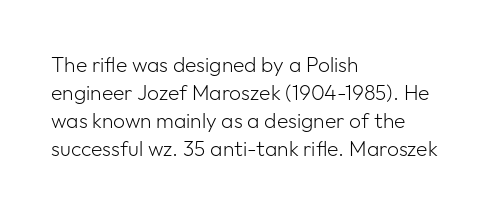
Q: Is the text bold? A: No.
Q: Is the text italic (slanted)? A: No, it is upright.
Q: Is the text underlined? A: No.
Q: How is the paragraph aligned? A: Left-aligned.
Q: Is the spacing between letters normal or unusually wide? A: Normal.
Q: Is the spacing between lines tight, normal or loose? A: Normal.
